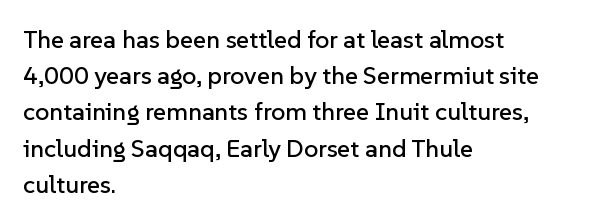
{"italic": "no", "underline": "no", "align": "left", "line_spacing": "normal", "line_spacing_ratio": 1.45, "letter_spacing": "normal", "letter_spacing_em": 0.0, "glyph_px": 25}
